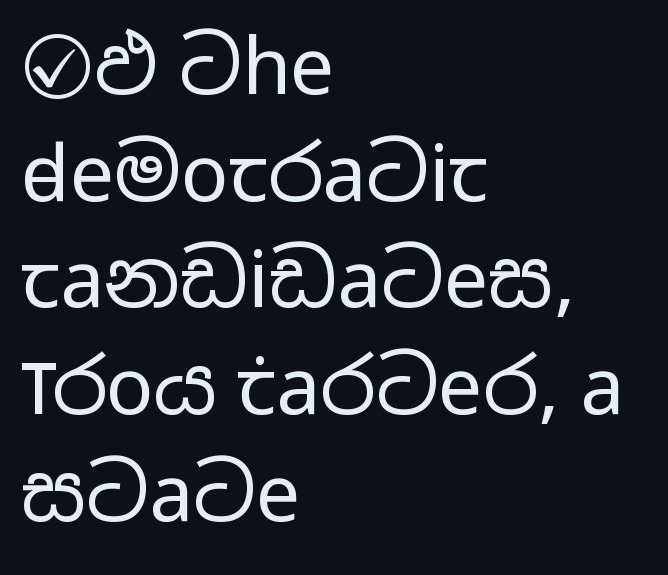
Q: Is the text bold? A: No.
Q: Is the text italic (slanted)? A: No, it is upright.
Q: Is the typeface a serif or a sans-serif typeface? A: Sans-serif.
Q: Is the text underlined? A: No.
Q: How is the paragraph aligned? A: Left-aligned.
Q: Is the spacing between letters normal or unusually wide? A: Normal.
Q: Is the spacing between lines tight, normal or loose? A: Normal.
Q: Width (condensed, normal, or wide)? A: Wide.
Q: Stroke contrast? A: Low.
Q: x-height? A: Medium.
Q: Monospaced? A: No.
